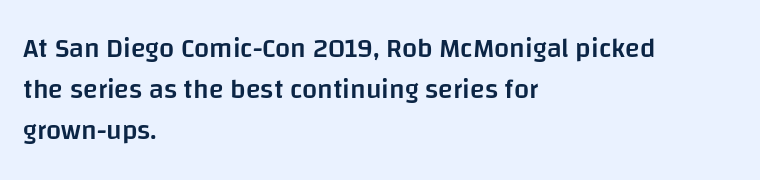
The image shows 27 px text type, upright; set left-aligned, normal line spacing (1.52x), normal letter spacing, not underlined.
